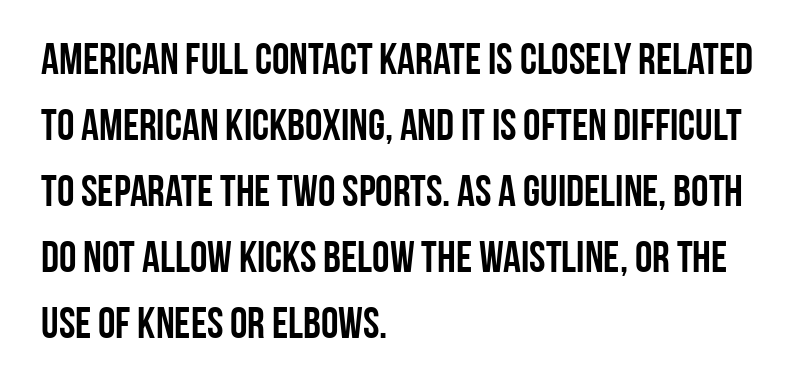
{"serif": "no", "italic": "no", "width": "condensed", "stroke_contrast": "low", "x_height": "large", "monospaced": "no", "underline": "no", "align": "left", "line_spacing": "normal", "line_spacing_ratio": 1.5, "letter_spacing": "normal", "letter_spacing_em": 0.0, "glyph_px": 44}
